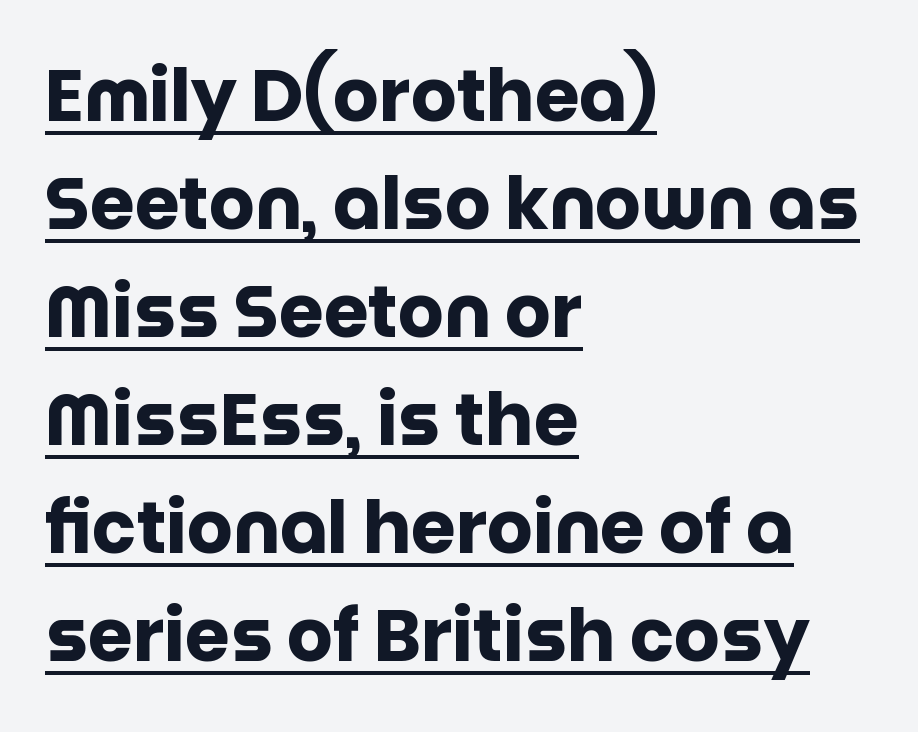
Q: Is the text bold? A: Yes.
Q: Is the text italic (slanted)? A: No, it is upright.
Q: Is the typeface a serif or a sans-serif typeface? A: Sans-serif.
Q: Is the text underlined? A: Yes.
Q: How is the paragraph aligned? A: Left-aligned.
Q: Is the spacing between letters normal or unusually wide? A: Normal.
Q: Is the spacing between lines tight, normal or loose? A: Normal.
Q: Width (condensed, normal, or wide)? A: Normal.
Q: Stroke contrast? A: Low.
Q: x-height? A: Large.
Q: Monospaced? A: No.
